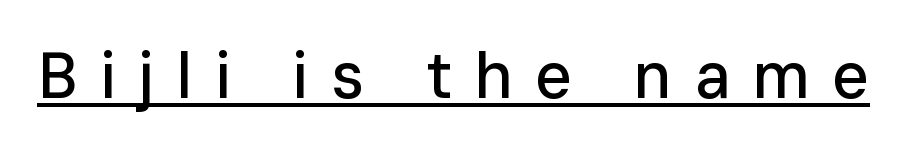
Q: Is the text italic (slanted)? A: No, it is upright.
Q: Is the typeface a serif or a sans-serif typeface? A: Sans-serif.
Q: Is the text underlined? A: Yes.
Q: Is the spacing between letters normal or unusually wide? A: Unusually wide.
Q: Width (condensed, normal, or wide)? A: Normal.
Q: Stroke contrast? A: Low.
Q: x-height? A: Medium.
Q: Monospaced? A: No.
